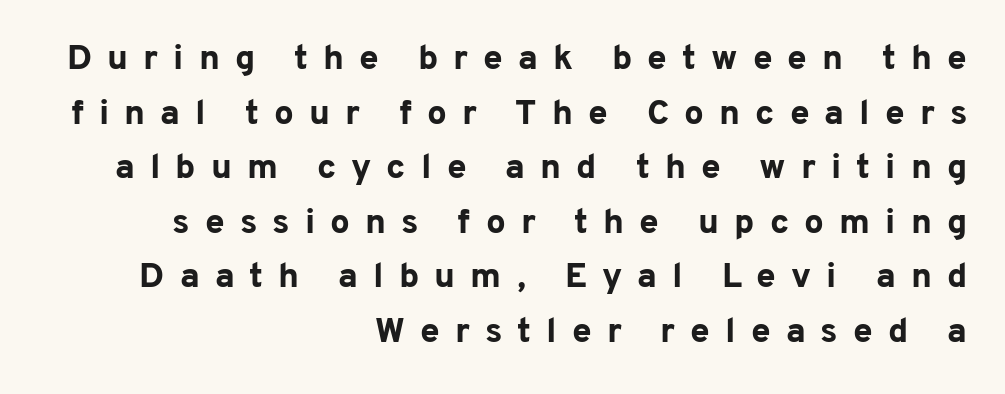
{"serif": "no", "italic": "no", "bold": "yes", "weight": "bold", "width": "normal", "stroke_contrast": "low", "x_height": "medium", "monospaced": "no", "underline": "no", "align": "right", "line_spacing": "normal", "line_spacing_ratio": 1.56, "letter_spacing": "wide", "letter_spacing_em": 0.43, "glyph_px": 35}
